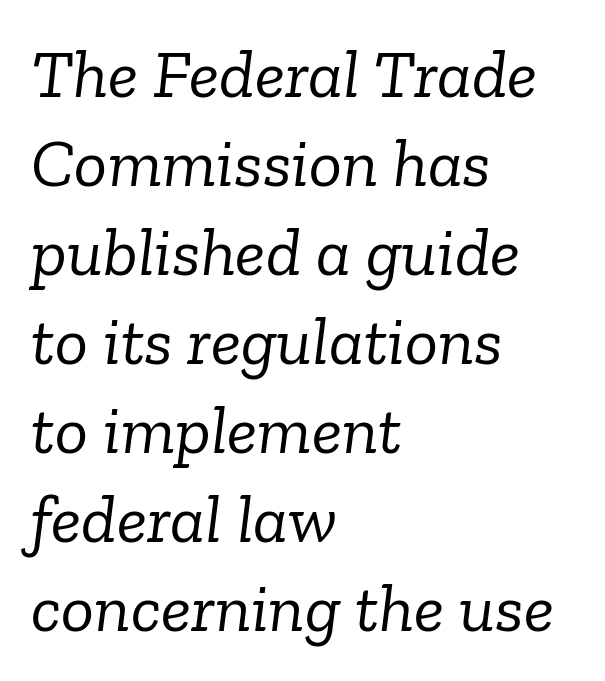
The image shows 69 px light serif type, italic (leaning right); set left-aligned, normal line spacing (1.29x), normal letter spacing, not underlined; low stroke contrast and a medium x-height.
